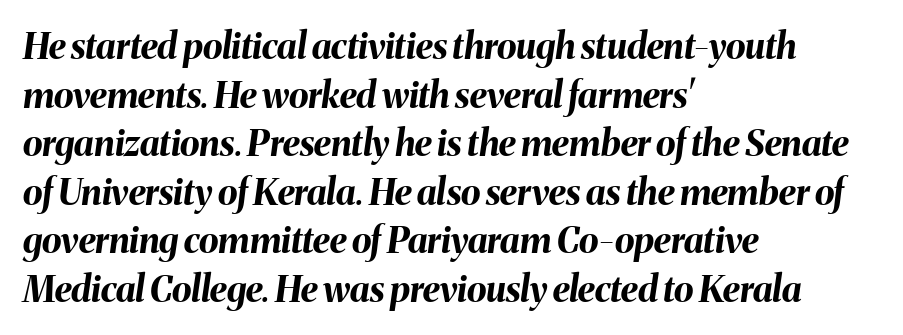
There is no visible air inserted between adjacent glyphs. Each line starts at the same left margin while the right side varies. The passage shown is typed in a proportional face where columns would drift. Is there much room between lines? A standard amount, neither cramped nor airy.
